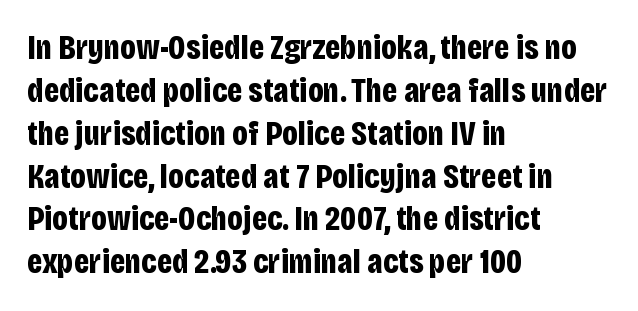
Students, this is bold: see how much ink each stroke carries. The passage shown is typed in a proportional face where columns would drift. The face used here is a sans, in the tradition of grotesques and geometrics. The paragraph has a hard left edge and a soft right edge. In terms of posture, this sample is upright.
